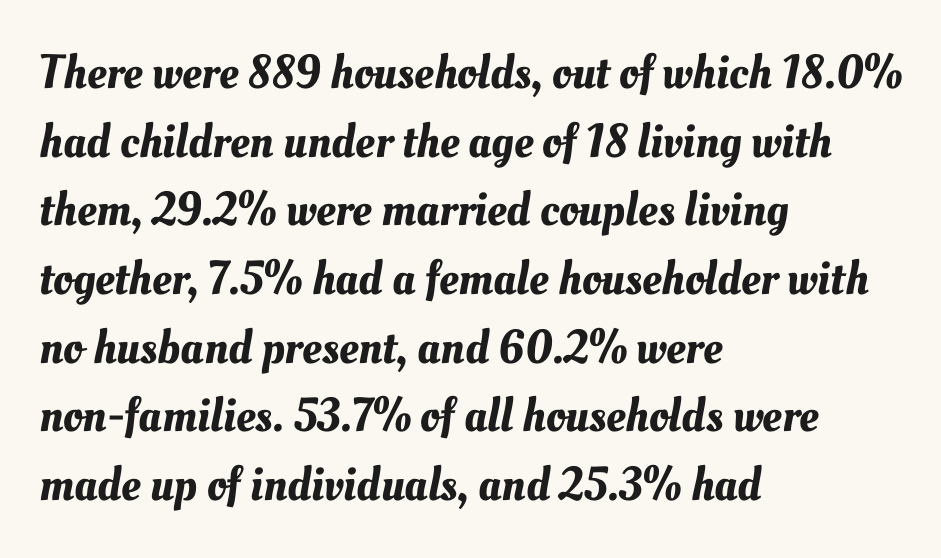
The image shows 48 px text type; set left-aligned, normal line spacing (1.43x), normal letter spacing, not underlined; medium stroke contrast and a small x-height.
